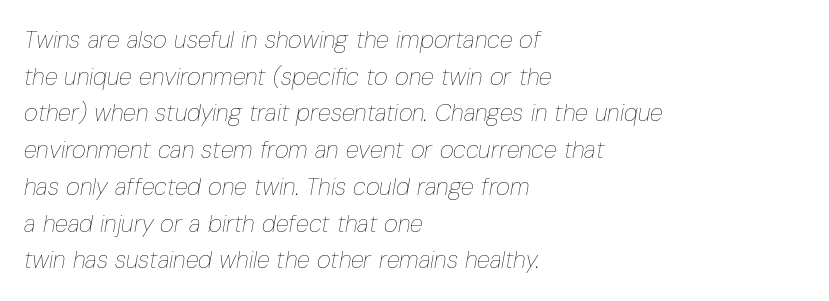
The image shows 24 px text type, italic (leaning right); set left-aligned, normal line spacing (1.53x), normal letter spacing, not underlined.
